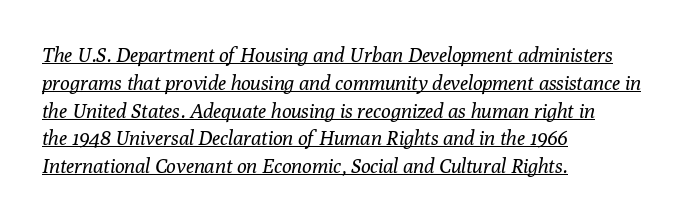
Horizontal alignment here is leftward, the default for most running prose. The lettering is marked with a stroke running underneath it. Reading down the column, the eye jumps a familiar distance to each next line. Stroke thickness stays within the range of a standard reading face or lighter.
